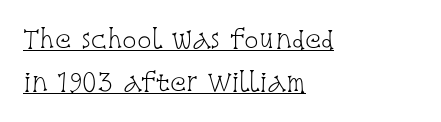
The image shows 24 px text type, upright; set left-aligned, line spacing 1.81x, normal letter spacing, underlined.
